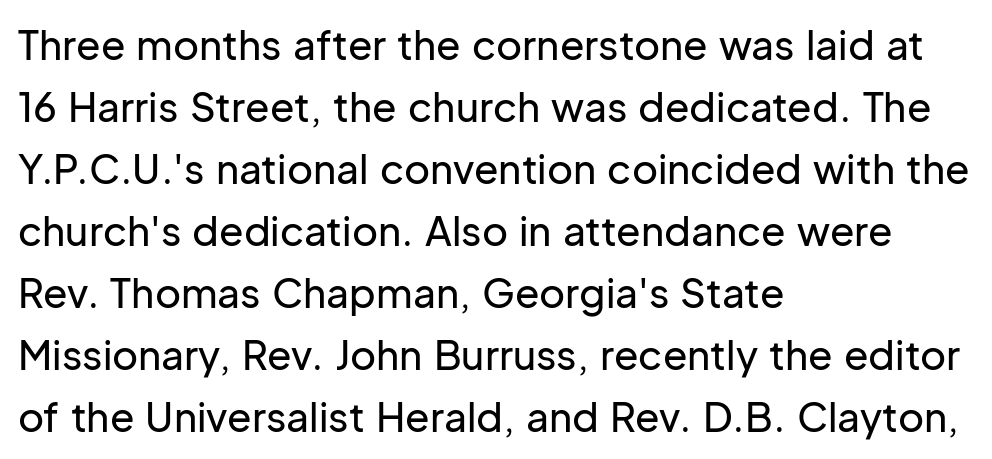
{"serif": "no", "italic": "no", "width": "normal", "stroke_contrast": "low", "x_height": "medium", "monospaced": "no", "underline": "no", "align": "left", "line_spacing": "normal", "line_spacing_ratio": 1.55, "letter_spacing": "normal", "letter_spacing_em": 0.0, "glyph_px": 40}
